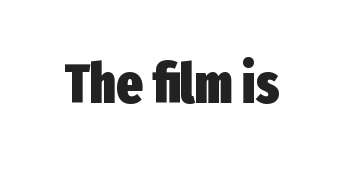
Glance below the letters and you will spot only blank space. These lines keep a tight, regular rhythm from letter to letter. This is heavy type, rendered in bold. Does the lettering tilt? It doesn't — this is upright. This rendering employs a face without finishing strokes, i.e., a sans-serif.
